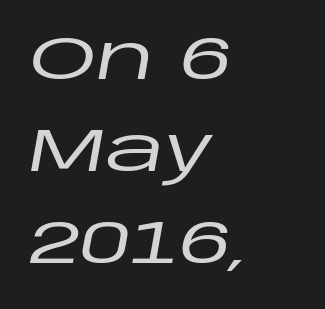
The image shows 61 px wide type, italic (leaning right); set left-aligned, normal line spacing (1.51x), normal letter spacing, not underlined; low stroke contrast and a large x-height.
